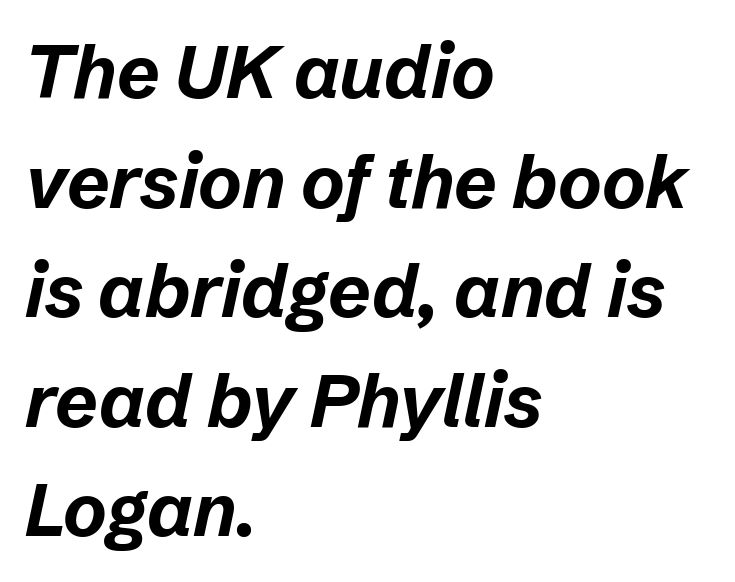
This rendering uses left alignment, leaving the right contour irregular. The words here are not underlined. A full-strength bold gives these letters their thick strokes. The rows are spaced the way most documents space them. Compared with typical body copy, the letter spacing here is the same.
